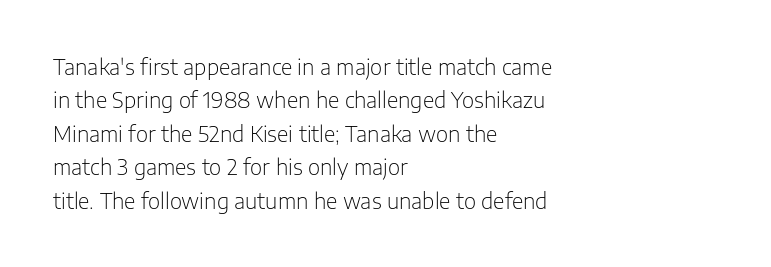
How would I describe the line gaps? Plain and ordinary. Weight: in the light-to-regular range. The type is set solid horizontally, with unmodified tracking. The lines are quadded left.
